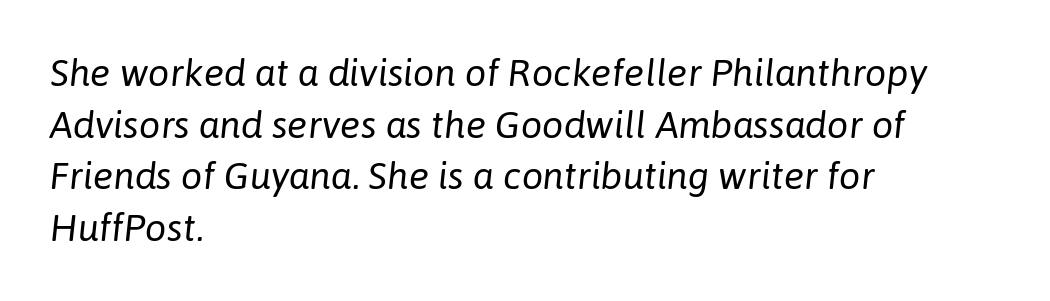
Successive baselines arrive at the customary interval. The passage shown is typed in a proportional face where columns would drift. Words appear dense and cohesive because spacing is normal. The axis of the letterforms is tilted away from vertical.
